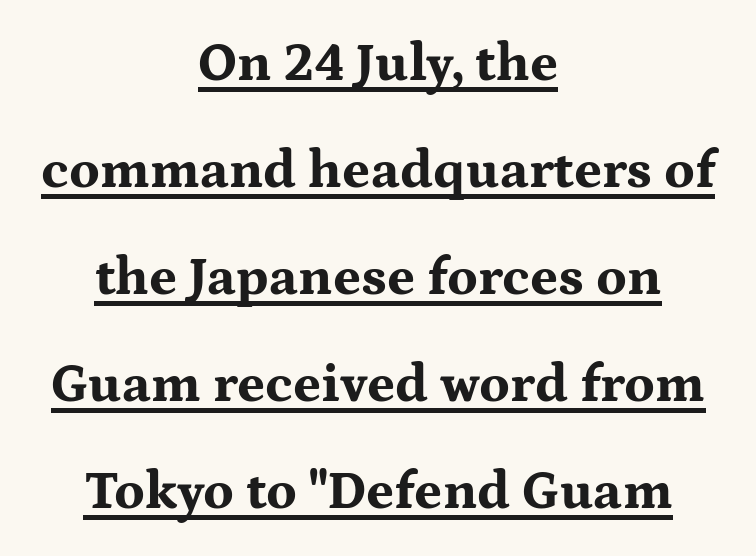
If you folded the block vertically in half, each line would mirror itself in length. This rendering features underlined lettering. A roman cut, with each character standing at attention. The block of text is sparse from top to bottom, with ample space between rows. The glyphs have the mass of a bold cut. The face used here is proportionally spaced, like ordinary book or web type.
